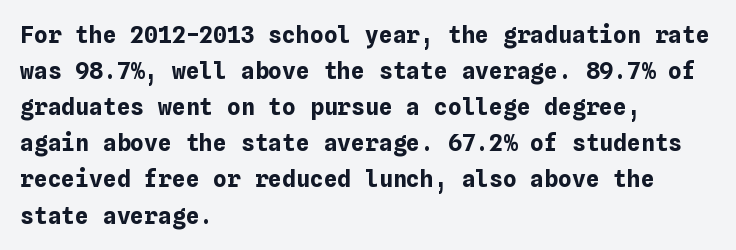
{"italic": "no", "bold": "yes", "underline": "no", "align": "left", "line_spacing": "normal", "line_spacing_ratio": 1.57, "letter_spacing": "normal", "letter_spacing_em": 0.0, "glyph_px": 23}
